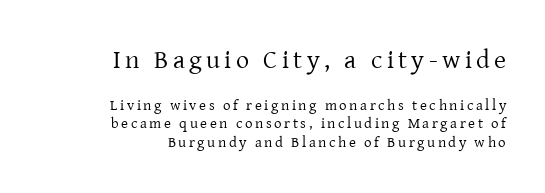
Compared with a typical body face, this is equally light or lighter still. Honestly, the row spacing looks completely unremarkable. Quick note: underline off. Caption: upper text group enlarged, lower text group reduced. The ragged edge is on the left, which tells us the setting is flush right. Upright lettering throughout.
